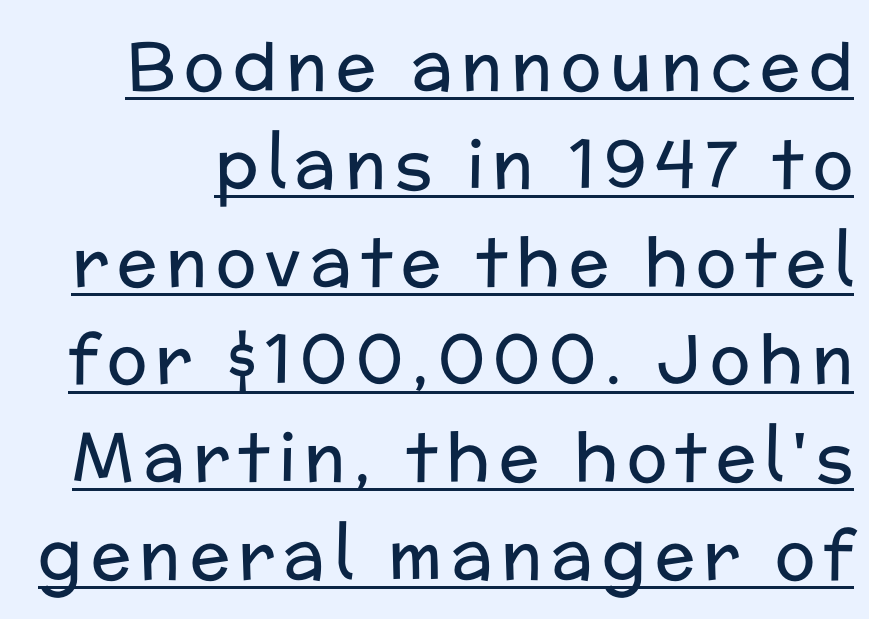
Q: Is the text bold? A: No.
Q: Is the text italic (slanted)? A: No, it is upright.
Q: Is the typeface a serif or a sans-serif typeface? A: Sans-serif.
Q: Is the text underlined? A: Yes.
Q: Is the spacing between lines tight, normal or loose? A: Normal.
Q: Width (condensed, normal, or wide)? A: Normal.
Q: Stroke contrast? A: Low.
Q: x-height? A: Medium.
Q: Monospaced? A: No.
